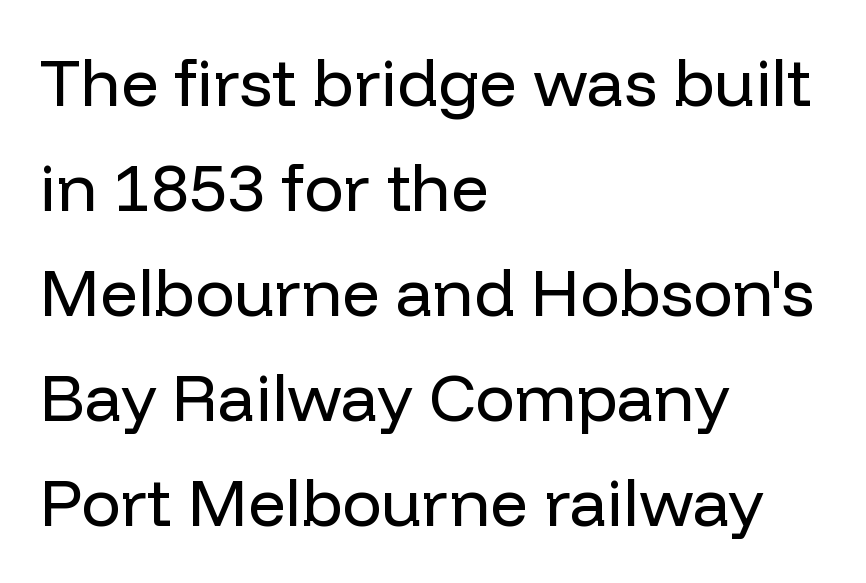
The image shows 66 px regular-weight sans-serif type, upright; set left-aligned, normal line spacing (1.59x), normal letter spacing, not underlined; low stroke contrast and a medium x-height.
